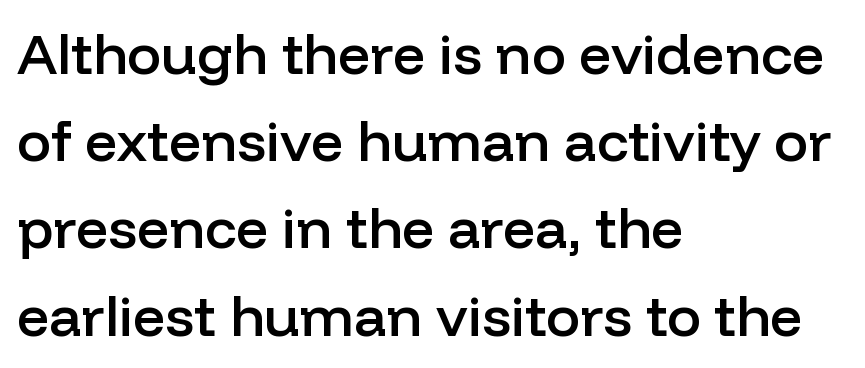
The image shows 57 px semibold sans-serif type, upright; set left-aligned, normal line spacing (1.53x), normal letter spacing, not underlined; low stroke contrast and a medium x-height.
